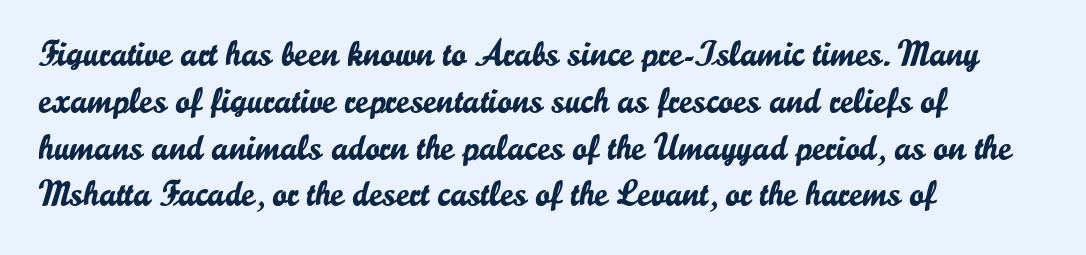
Q: Is the text italic (slanted)? A: Yes.
Q: Is the typeface a serif or a sans-serif typeface? A: Sans-serif.
Q: Is the text underlined? A: No.
Q: How is the paragraph aligned? A: Left-aligned.
Q: Is the spacing between letters normal or unusually wide? A: Normal.
Q: Is the spacing between lines tight, normal or loose? A: Normal.
Q: Width (condensed, normal, or wide)? A: Normal.
Q: Stroke contrast? A: Low.
Q: x-height? A: Small.
Q: Monospaced? A: No.
